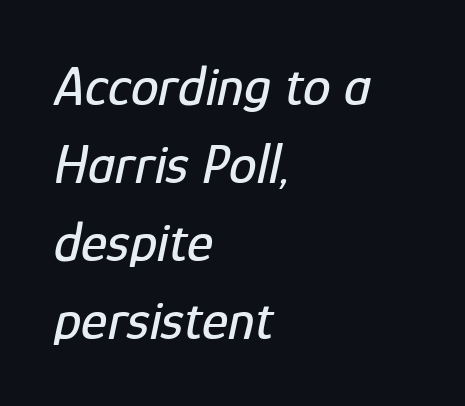
{"italic": "yes", "lean": "right", "slant_degrees": 12, "width": "condensed", "stroke_contrast": "low", "x_height": "medium", "monospaced": "no", "underline": "no", "align": "left", "line_spacing": "normal", "line_spacing_ratio": 1.39, "letter_spacing": "normal", "letter_spacing_em": 0.0, "glyph_px": 56}
